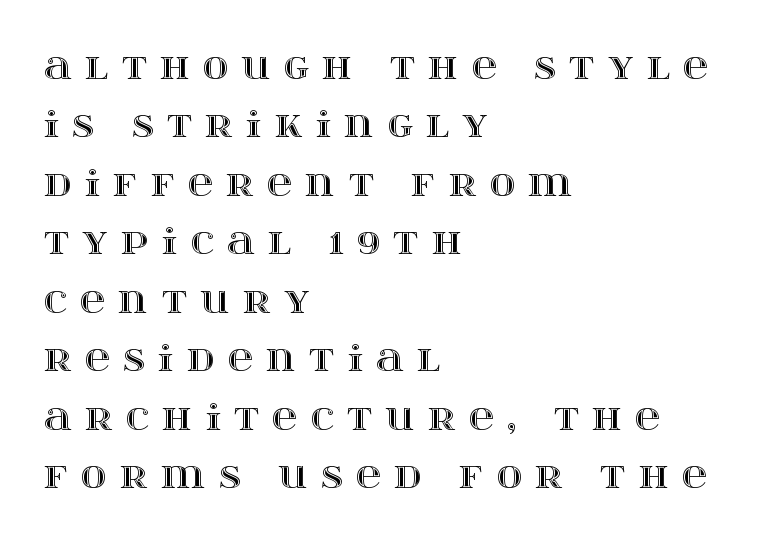
The image shows 35 px wide type, upright; set left-aligned, normal line spacing (1.67x), unusually wide letter spacing (+0.38 em), not underlined; a large x-height.
